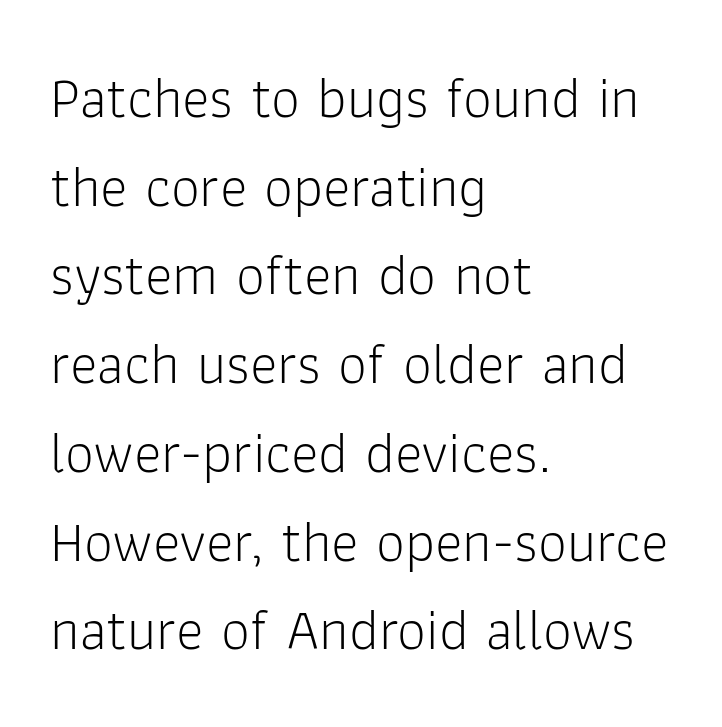
Inter-character spacing is left at the font's built-in metrics. The cut favours lightness, reaching ordinary text weight at its darkest. Compared with a centered layout, this one pins lines to the left instead. Descenders are the only things crossing below the line. Serif or sans? Sans — the stroke terminals are bare. This sample has the flowing, uneven cadence of proportional lettering.
